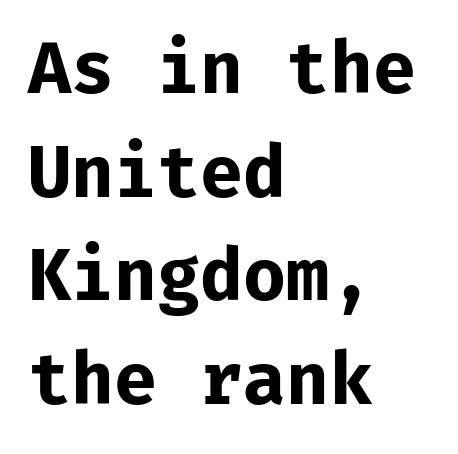
The image shows 70 px bold sans-serif type, upright, monospaced; set left-aligned, normal line spacing (1.48x), normal letter spacing, not underlined; low stroke contrast and a medium x-height.
